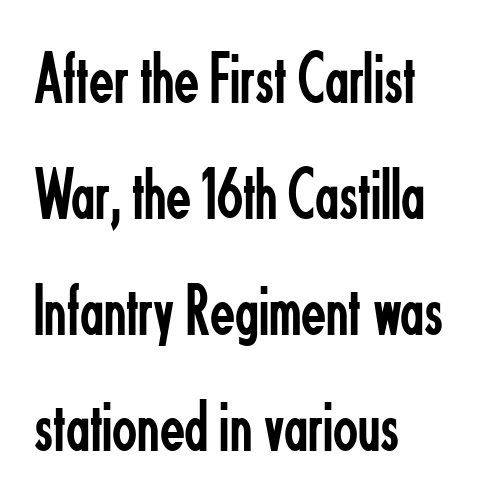
The image shows 73 px regular-weight, condensed sans-serif type, upright; set left-aligned, normal line spacing (1.59x), normal letter spacing, not underlined; low stroke contrast and a small x-height.
